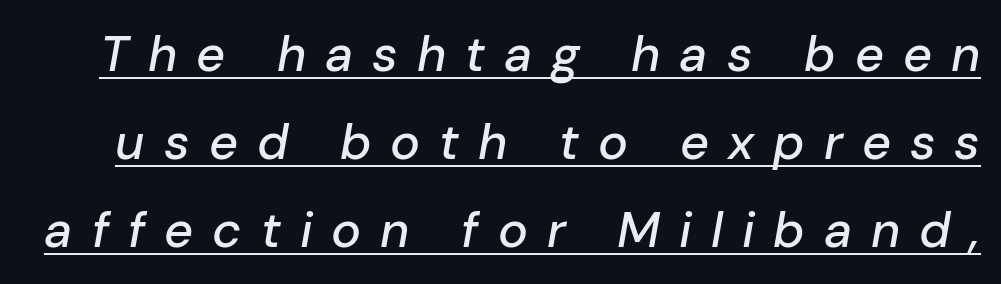
Beneath each row of characters lies a ruled line. In terms of letterspacing, this is a distinctly airy, spread setting. You can tell it's italic because the verticals aren't actually vertical. This sample has the flowing, uneven cadence of proportional lettering.
